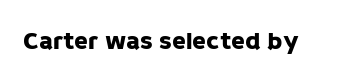
{"italic": "no", "underline": "no", "letter_spacing": "normal", "letter_spacing_em": 0.0, "glyph_px": 25}
